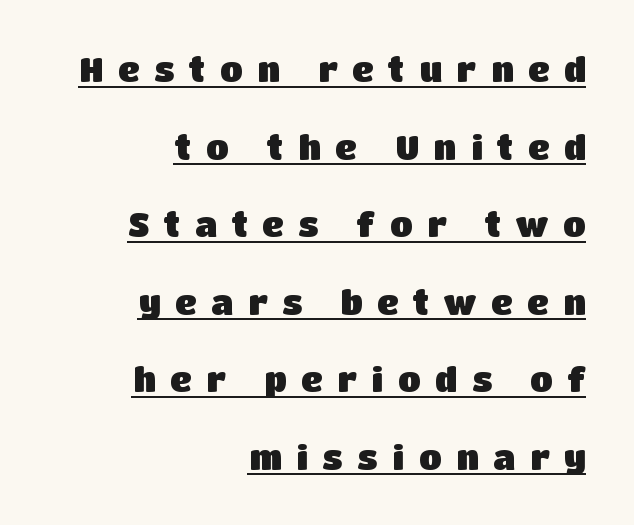
Q: Is the text bold? A: Yes.
Q: Is the text italic (slanted)? A: No, it is upright.
Q: Is the typeface a serif or a sans-serif typeface? A: Sans-serif.
Q: Is the text underlined? A: Yes.
Q: How is the paragraph aligned? A: Right-aligned.
Q: Is the spacing between letters normal or unusually wide? A: Unusually wide.
Q: Is the spacing between lines tight, normal or loose? A: Loose.
Q: Width (condensed, normal, or wide)? A: Normal.
Q: Stroke contrast? A: Low.
Q: x-height? A: Large.
Q: Monospaced? A: No.
